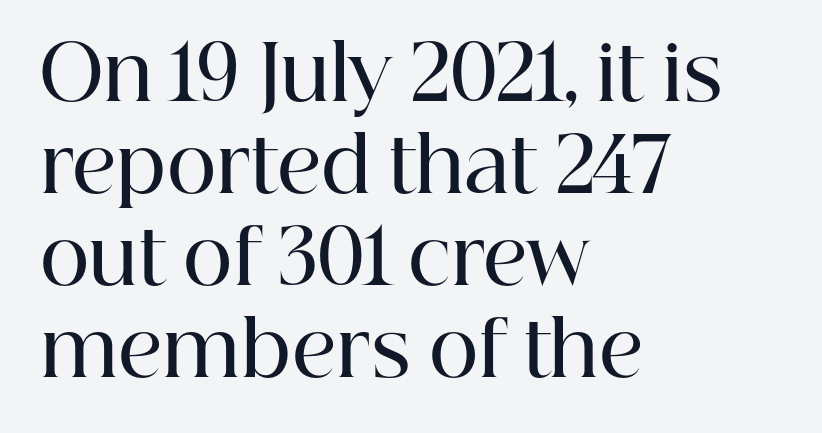
The image shows 76 px semibold serif type, upright; set left-aligned, line spacing 1.21x, normal letter spacing, not underlined; high stroke contrast and a medium x-height.
